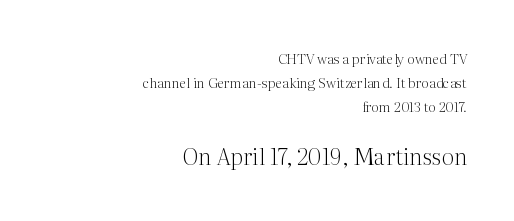
{"italic": "no", "bold": "no", "underline": "no", "align": "right", "line_spacing_ratio": 1.71, "letter_spacing": "normal", "letter_spacing_em": 0.0, "larger_block": "second", "size_ratio": 1.64, "glyph_px": 23}
